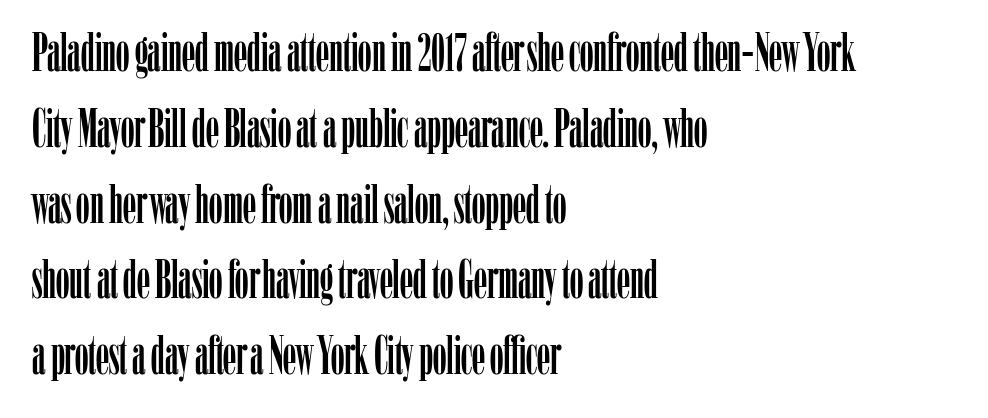
The baseline area is clear. Tracking value appears to be zero — textbook default spacing. Reading down the column, the eye jumps a familiar distance to each next line. Is this a fixed-width face? No — the glyphs have proportional, varying widths. The passage shown is typeset with a serif family.
